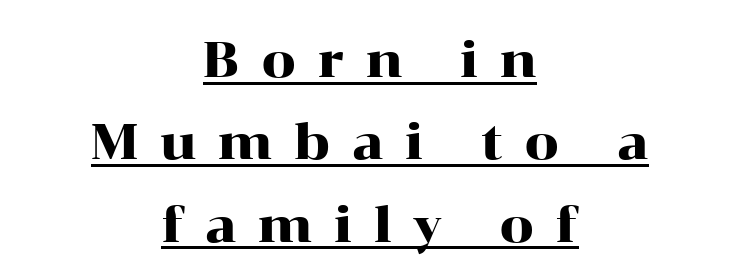
Q: Is the text italic (slanted)? A: No, it is upright.
Q: Is the typeface a serif or a sans-serif typeface? A: Serif.
Q: Is the text underlined? A: Yes.
Q: How is the paragraph aligned? A: Centered.
Q: Is the spacing between letters normal or unusually wide? A: Unusually wide.
Q: Is the spacing between lines tight, normal or loose? A: Normal.
Q: Width (condensed, normal, or wide)? A: Wide.
Q: Stroke contrast? A: High.
Q: x-height? A: Medium.
Q: Monospaced? A: No.
